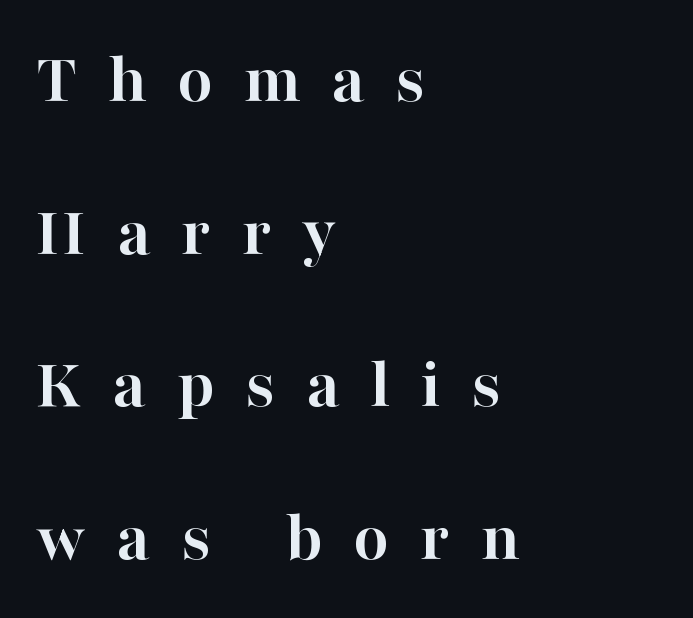
Q: Is the text bold? A: Yes.
Q: Is the text italic (slanted)? A: No, it is upright.
Q: Is the typeface a serif or a sans-serif typeface? A: Serif.
Q: Is the text underlined? A: No.
Q: How is the paragraph aligned? A: Left-aligned.
Q: Is the spacing between letters normal or unusually wide? A: Unusually wide.
Q: Is the spacing between lines tight, normal or loose? A: Loose.
Q: Width (condensed, normal, or wide)? A: Normal.
Q: Stroke contrast? A: High.
Q: x-height? A: Medium.
Q: Monospaced? A: No.
